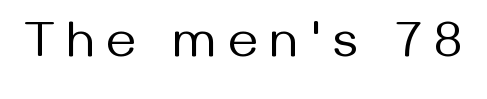
Quick note: not italic, upright. Honestly, there is no underline to notice here at all. The rendering uses natural spacing where letterforms have individual widths. Typographically, this falls in the sans-serif category. The type is letterspaced generously, with wide tracking. Stems and bowls with no extra thickness — not bold.
